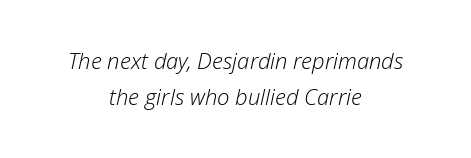
The image shows 22 px text type, italic (leaning right); set centered, normal line spacing (1.65x), normal letter spacing, not underlined.
